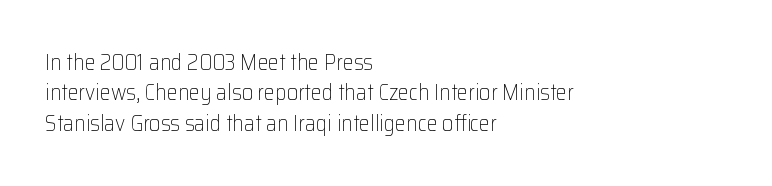
The image shows 22 px text type, upright; set left-aligned, normal line spacing (1.38x), normal letter spacing, not underlined.
